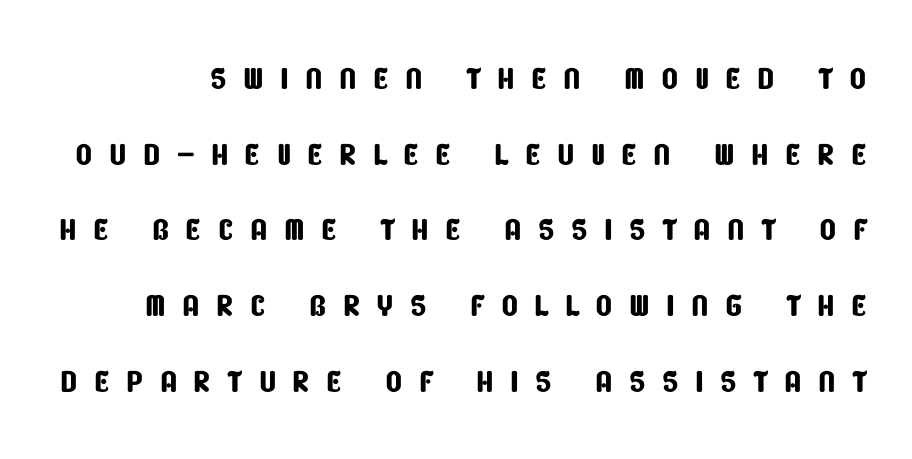
The image shows 44 px condensed sans-serif type; set line spacing 1.72x, unusually wide letter spacing (+0.37 em), not underlined; low stroke contrast and a large x-height.
